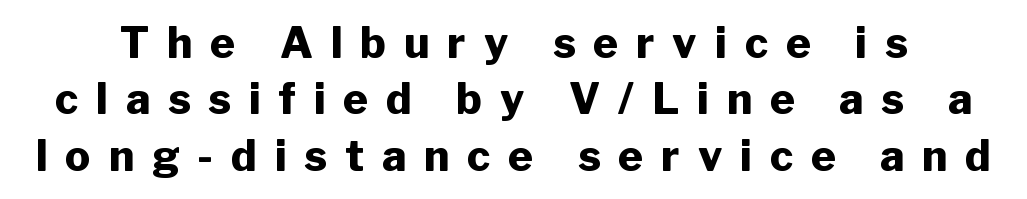
The image shows 42 px heavy sans-serif type, upright; set normal line spacing (1.34x), unusually wide letter spacing (+0.43 em), not underlined; low stroke contrast and a medium x-height.
